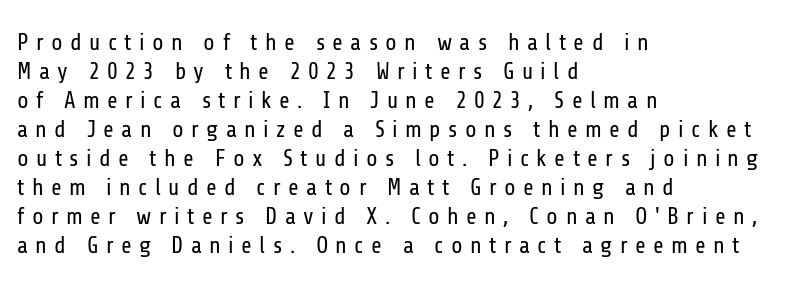
{"italic": "no", "bold": "no", "underline": "no", "align": "left", "line_spacing": "normal", "line_spacing_ratio": 1.26, "letter_spacing": "wide", "letter_spacing_em": 0.32, "glyph_px": 23}
